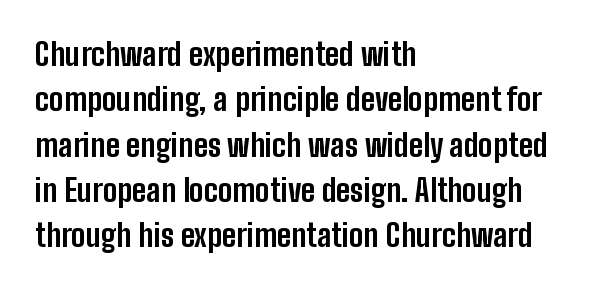
Descenders hang freely into open space. Looks like regular typesetting: each glyph gets only the width it needs. The horizontal fit of the characters is conventional and even. Leading matches the norm, producing a regular column. Is the type bold? Yes — the strokes are clearly thick and heavy. Classification — sans serif.
